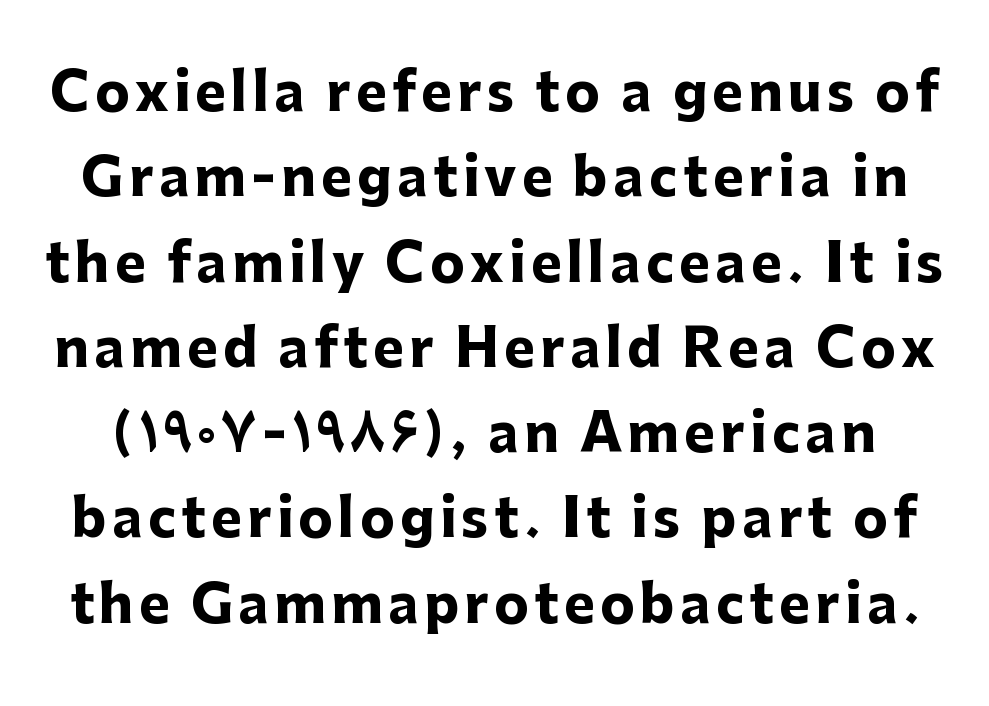
Q: Is the text bold? A: Yes.
Q: Is the text italic (slanted)? A: No, it is upright.
Q: Is the typeface a serif or a sans-serif typeface? A: Sans-serif.
Q: Is the text underlined? A: No.
Q: Is the spacing between lines tight, normal or loose? A: Normal.
Q: Width (condensed, normal, or wide)? A: Normal.
Q: Stroke contrast? A: Low.
Q: x-height? A: Medium.
Q: Monospaced? A: No.
